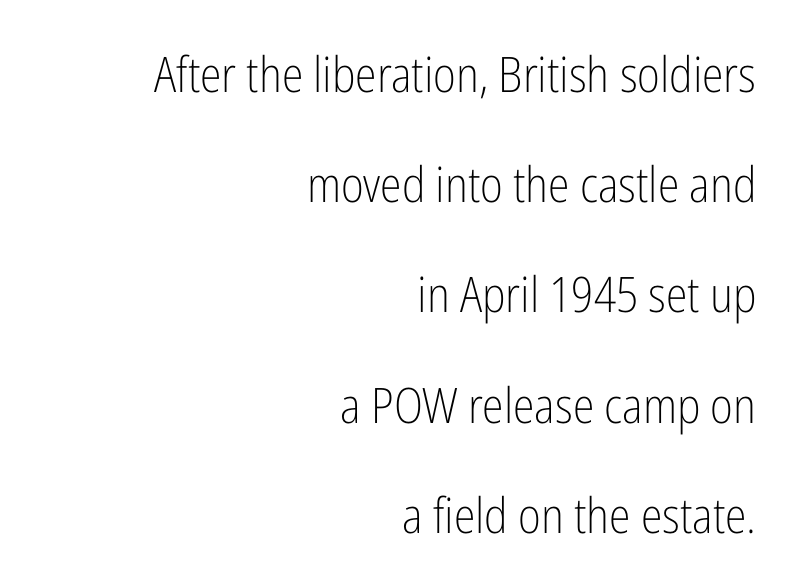
{"serif": "no", "italic": "no", "bold": "no", "weight": "light", "width": "condensed", "stroke_contrast": "low", "x_height": "medium", "monospaced": "no", "underline": "no", "align": "right", "line_spacing": "loose", "line_spacing_ratio": 2.25, "letter_spacing": "normal", "letter_spacing_em": 0.0, "glyph_px": 49}
